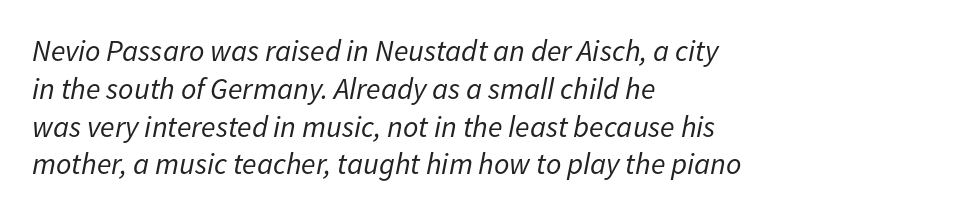
A quiet, ordinary-to-light weight characterises the typeface. Vertically, the passage feels balanced, rows spaced as you'd expect. The rendering uses natural spacing where letterforms have individual widths. Observe the lean: these are italic letterforms. This sample uses plain, unmodified letter spacing.
